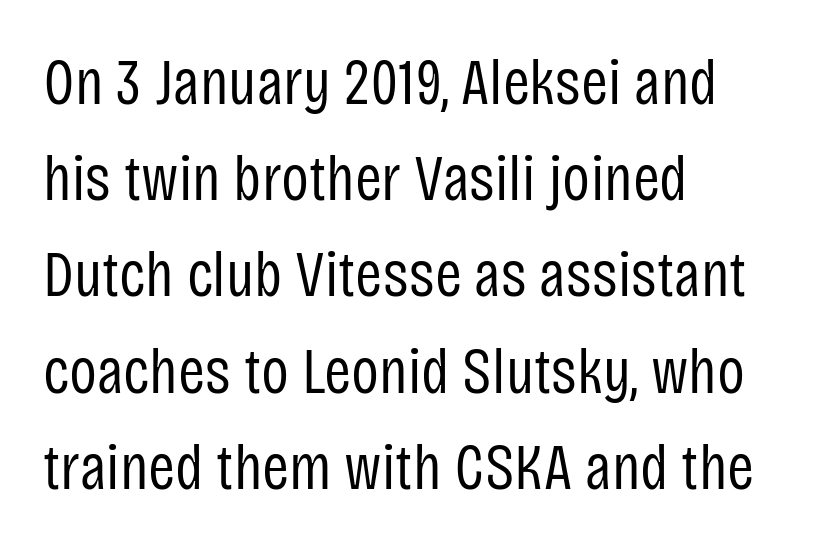
The compositor pushed each line to the left boundary. This reads as an unemphasized weight, regular at the heaviest. The lettering holds an erect, upright posture throughout. The rows are spaced the way most documents space them. Descenders hang freely into open space. The line texture is even and compact thanks to regular tracking.
